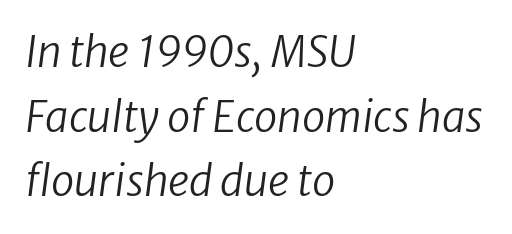
Classification — sans serif. The strokes are not fattened; the text isn't bold. The letters sit at their default tracking, neither squeezed nor spread. Just letters on the line, the space beneath them empty.
